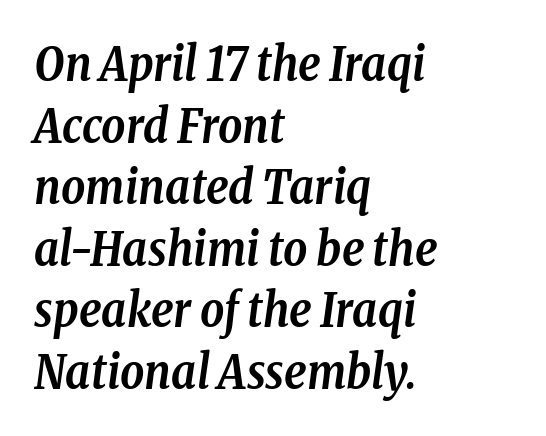
The letters are slanted; this is an italic face. This rendering features lettering with no underline. This sample uses plain, unmodified letter spacing. Emphasis by weight is at full strength: bold. Left-aligned paragraph, ragged on the right.
